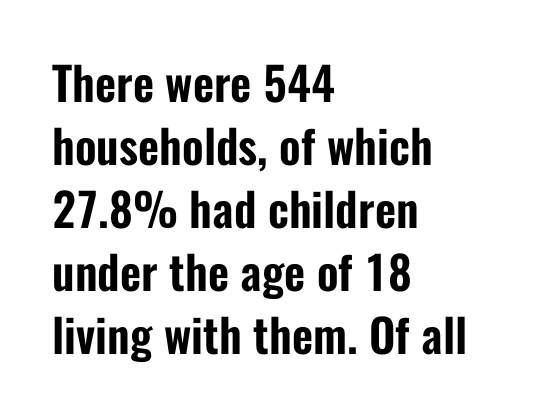
The image shows 46 px condensed sans-serif type, upright; set left-aligned, normal line spacing (1.37x), normal letter spacing, not underlined; low stroke contrast and a medium x-height.
